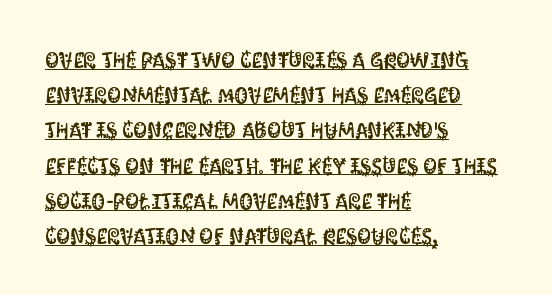
The image shows 22 px text type, upright; set left-aligned, normal line spacing (1.6x), normal letter spacing, underlined.
